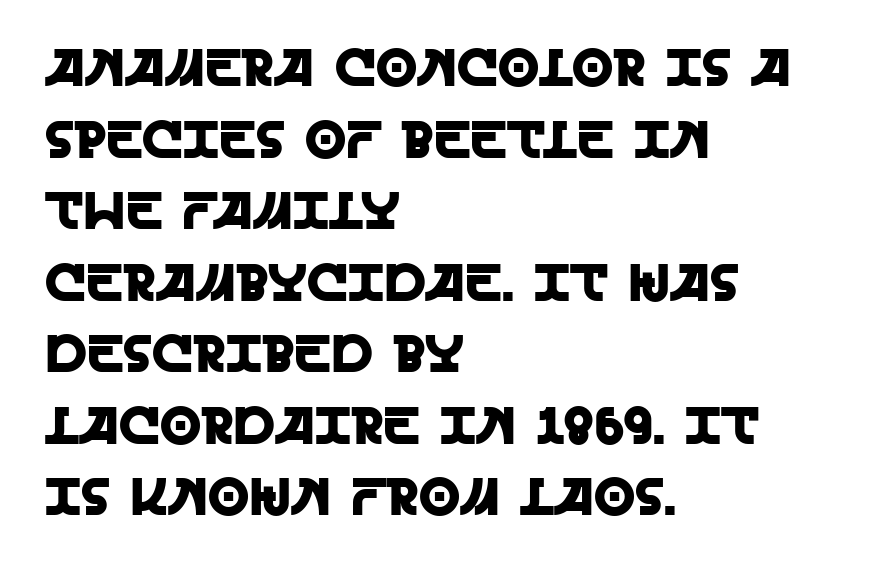
The image shows 53 px sans-serif type, upright; set left-aligned, normal line spacing (1.35x), normal letter spacing, not underlined; a large x-height.
